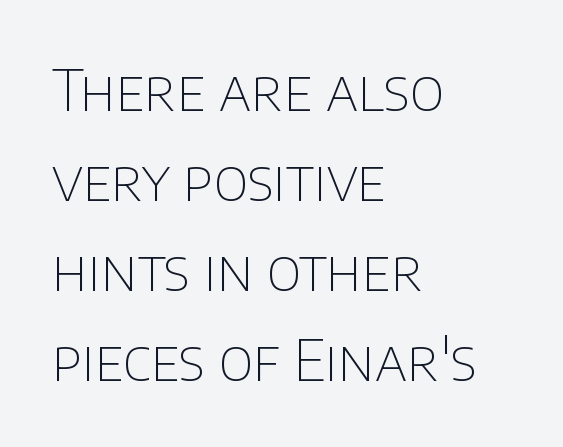
Q: Is the text bold? A: No.
Q: Is the text italic (slanted)? A: No, it is upright.
Q: Is the typeface a serif or a sans-serif typeface? A: Sans-serif.
Q: Is the text underlined? A: No.
Q: How is the paragraph aligned? A: Left-aligned.
Q: Is the spacing between letters normal or unusually wide? A: Normal.
Q: Is the spacing between lines tight, normal or loose? A: Normal.
Q: Width (condensed, normal, or wide)? A: Normal.
Q: Stroke contrast? A: Low.
Q: x-height? A: Large.
Q: Monospaced? A: No.
